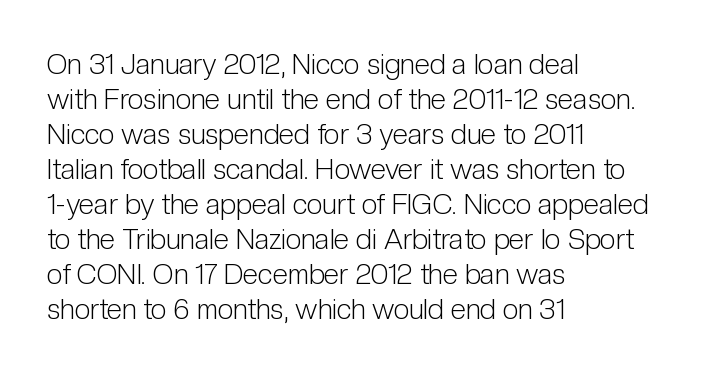
Is this a sans? Yes — the strokes have no serifs. The lines are quadded left. Any mark beneath the type? The region is blank. Weight: not bold — regular or lighter. The rendering uses a moderate line-height, typical for paragraphs.
